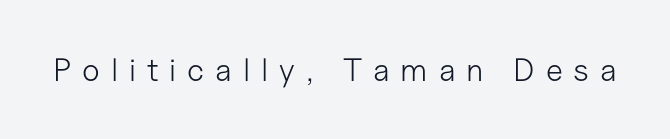
Q: Is the text bold? A: No.
Q: Is the text italic (slanted)? A: No, it is upright.
Q: Is the typeface a serif or a sans-serif typeface? A: Sans-serif.
Q: Is the text underlined? A: No.
Q: Is the spacing between letters normal or unusually wide? A: Unusually wide.
Q: Width (condensed, normal, or wide)? A: Normal.
Q: Stroke contrast? A: Low.
Q: x-height? A: Medium.
Q: Monospaced? A: No.
